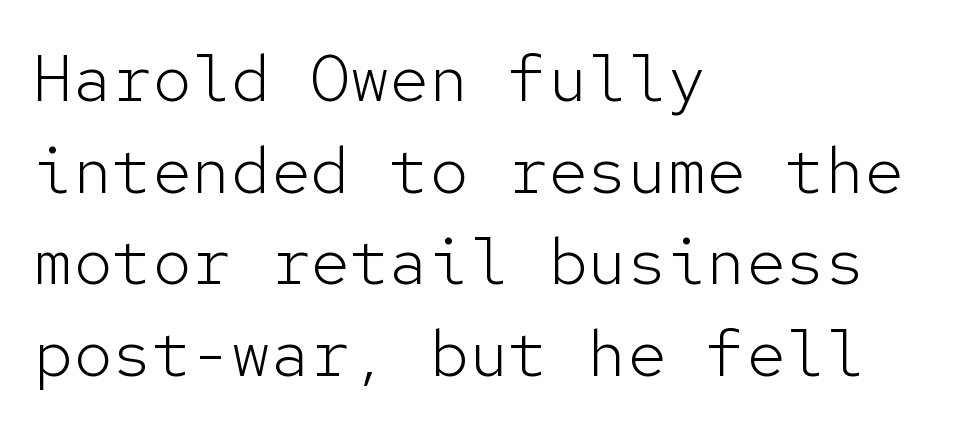
The image shows 66 px light sans-serif type, upright, monospaced; set left-aligned, normal line spacing (1.39x), normal letter spacing, not underlined; low stroke contrast and a medium x-height.
